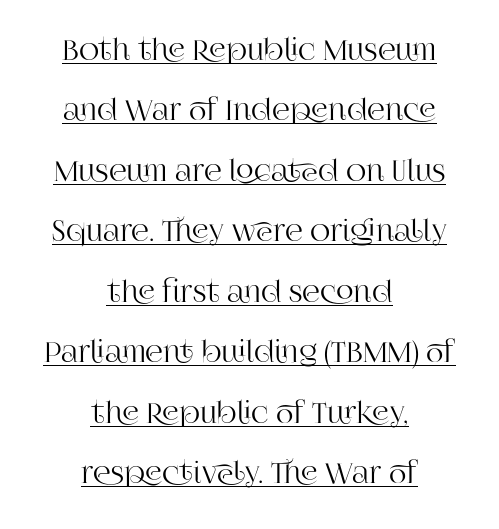
{"serif": "yes", "italic": "no", "width": "normal", "stroke_contrast": "high", "x_height": "large", "monospaced": "no", "underline": "yes", "align": "center", "line_spacing": "loose", "line_spacing_ratio": 2.16, "letter_spacing": "normal", "letter_spacing_em": 0.0, "glyph_px": 28}
